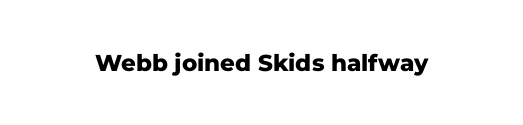
{"italic": "no", "bold": "yes", "underline": "no", "letter_spacing": "normal", "letter_spacing_em": 0.0, "glyph_px": 23}
